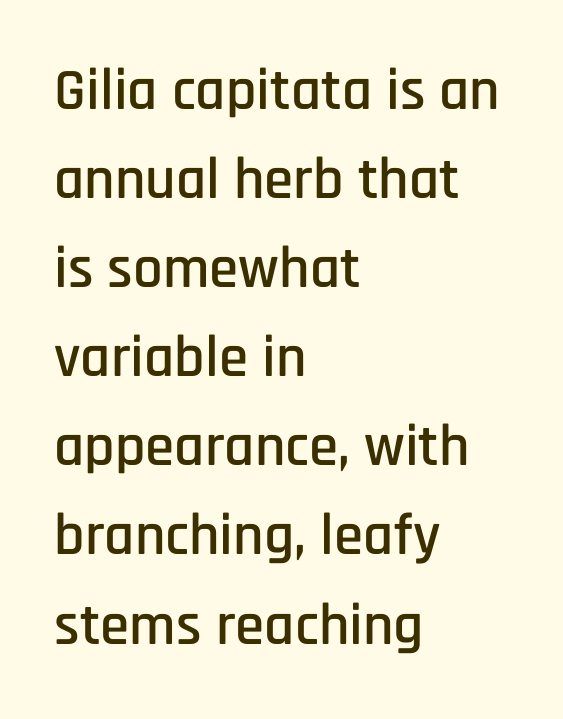
Q: Is the text italic (slanted)? A: No, it is upright.
Q: Is the typeface a serif or a sans-serif typeface? A: Sans-serif.
Q: Is the text underlined? A: No.
Q: How is the paragraph aligned? A: Left-aligned.
Q: Is the spacing between letters normal or unusually wide? A: Normal.
Q: Is the spacing between lines tight, normal or loose? A: Normal.
Q: Width (condensed, normal, or wide)? A: Condensed.
Q: Stroke contrast? A: Low.
Q: x-height? A: Large.
Q: Monospaced? A: No.
